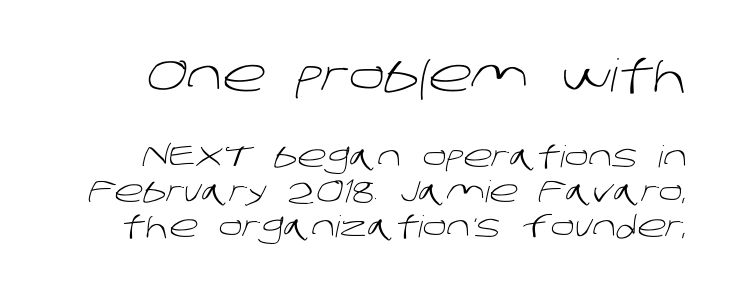
Q: Is the text bold? A: No.
Q: Is the typeface a serif or a sans-serif typeface? A: Sans-serif.
Q: Is the text underlined? A: No.
Q: Is the spacing between letters normal or unusually wide? A: Normal.
Q: Which block of text is set in a larger size, the first (top) or the second (bottom)? A: The first (top) one.
Q: Width (condensed, normal, or wide)? A: Normal.
Q: Stroke contrast? A: Low.
Q: x-height? A: Large.
Q: Monospaced? A: No.
